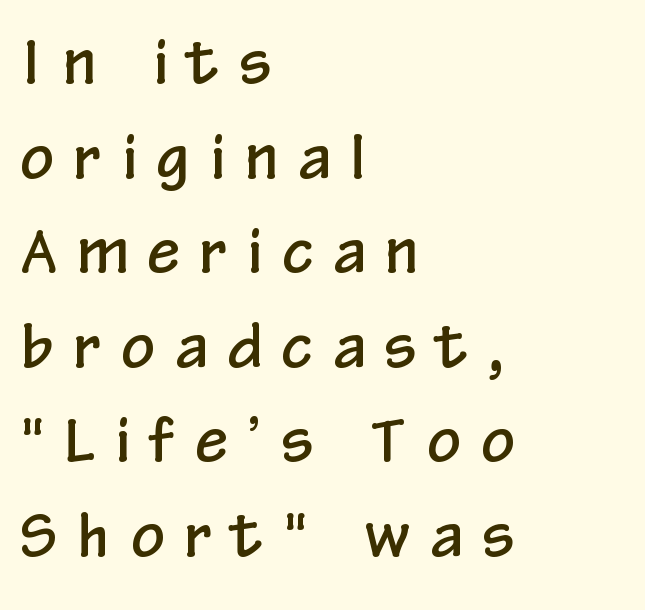
Q: Is the text italic (slanted)? A: No, it is upright.
Q: Is the typeface a serif or a sans-serif typeface? A: Sans-serif.
Q: Is the text underlined? A: No.
Q: How is the paragraph aligned? A: Left-aligned.
Q: Is the spacing between letters normal or unusually wide? A: Unusually wide.
Q: Is the spacing between lines tight, normal or loose? A: Normal.
Q: Width (condensed, normal, or wide)? A: Condensed.
Q: Stroke contrast? A: Low.
Q: x-height? A: Medium.
Q: Monospaced? A: No.
